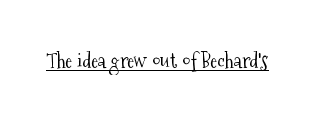
Q: Is the text bold? A: No.
Q: Is the text italic (slanted)? A: No, it is upright.
Q: Is the text underlined? A: Yes.
Q: Is the spacing between letters normal or unusually wide? A: Normal.
